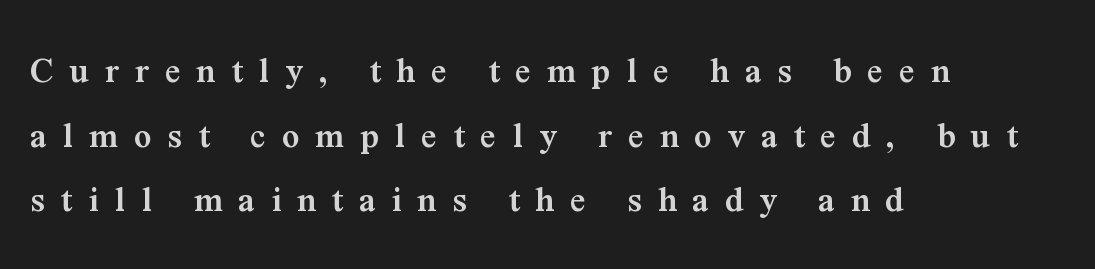
Slightly chunky letters — semibold, I'd say, not full bold. The paragraph has a hard left edge and a soft right edge. The line texture is sparse and dotted thanks to wide tracking. Characters remain perfectly vertical along every line. Clear beneath every line of the passage.
